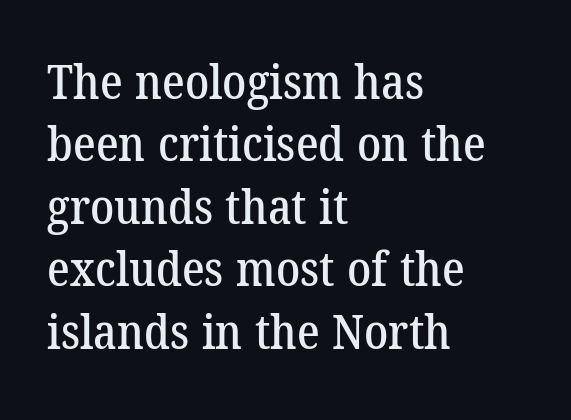
Is the block centered? No — it sits flush against the left margin. The tracking reads as untouched default to a designer's eye. Just letters on the line, the space beneath them empty. A normal amount of white space separates one row of letters from the next. Unlike a clean sans, this face finishes its strokes with serifs. Character widths vary here, with narrow letters taking less room than wide ones.
